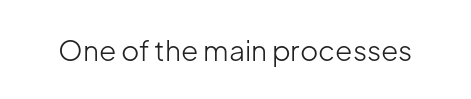
The letters stand straight up with perfectly vertical stems. Decoration check: the copy has no underline. Weight: not bold — regular or lighter. Letter spacing: default.
